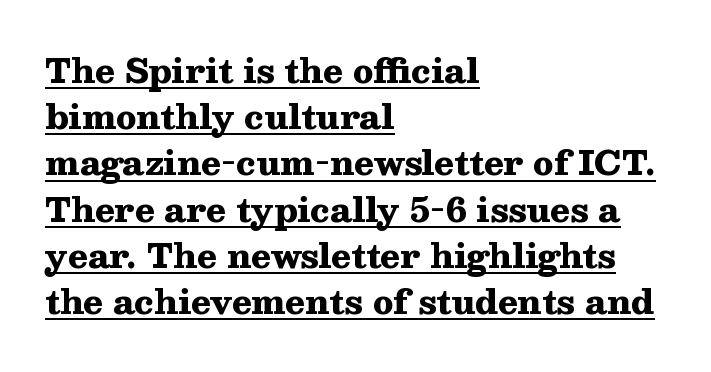
Honestly, the row spacing looks completely unremarkable. The typeface chosen for these lines features serifs. Underlining? Definitely there. Which margin do the lines hug? The left one — the right edge is uneven. Notice how the stems are strictly vertical — no italics here. The font is running at its bold setting.
